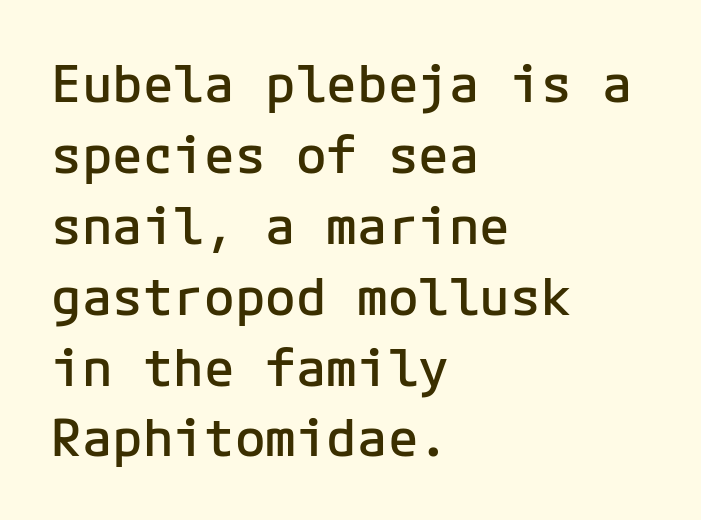
When letters stand straight like this, we call the style roman or upright. Summary of vertical rhythm: regular, with standard interline spacing. The text was rendered using a sans face with plain stroke endings. Nothing unusual about the tracking: characters are spaced as the font intends. The glyphs are unaccompanied by any horizontal stroke below them.
